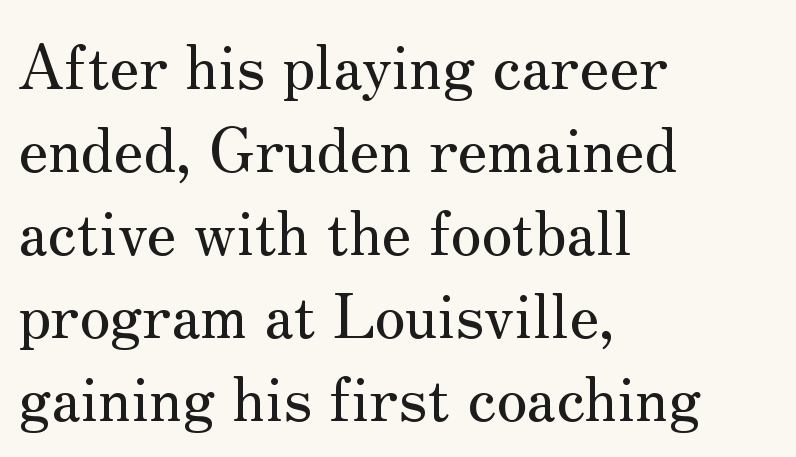
The image shows 61 px serif type, upright; set left-aligned, normal line spacing (1.36x), normal letter spacing, not underlined; medium stroke contrast and a small x-height.
